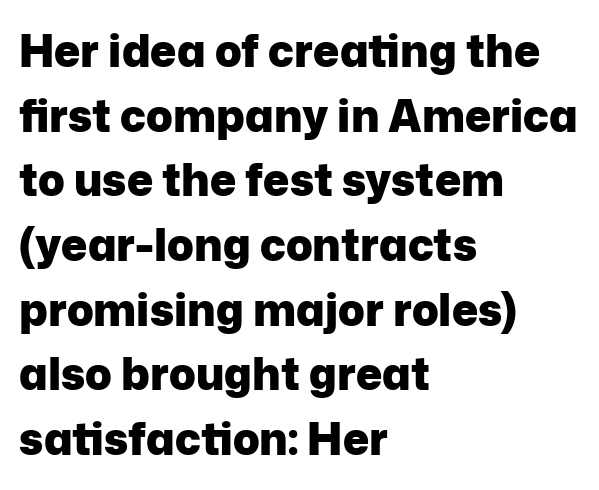
Q: Is the text bold? A: Yes.
Q: Is the text italic (slanted)? A: No, it is upright.
Q: Is the typeface a serif or a sans-serif typeface? A: Sans-serif.
Q: Is the text underlined? A: No.
Q: How is the paragraph aligned? A: Left-aligned.
Q: Is the spacing between letters normal or unusually wide? A: Normal.
Q: Is the spacing between lines tight, normal or loose? A: Normal.
Q: Width (condensed, normal, or wide)? A: Normal.
Q: Stroke contrast? A: Low.
Q: x-height? A: Medium.
Q: Monospaced? A: No.
